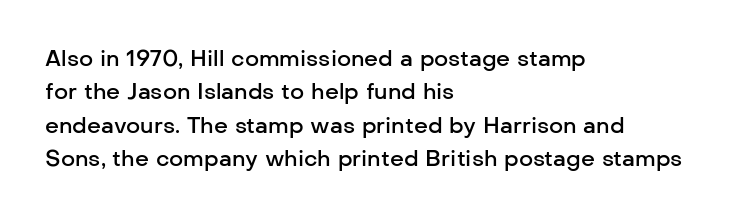
{"italic": "no", "bold": "semi", "underline": "no", "align": "left", "line_spacing": "normal", "line_spacing_ratio": 1.52, "letter_spacing": "normal", "letter_spacing_em": 0.0, "glyph_px": 22}
